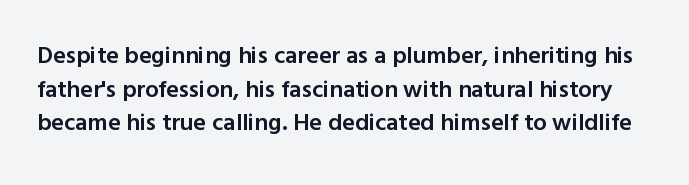
The image shows 24 px text type, upright; set normal line spacing (1.4x), normal letter spacing, not underlined.
